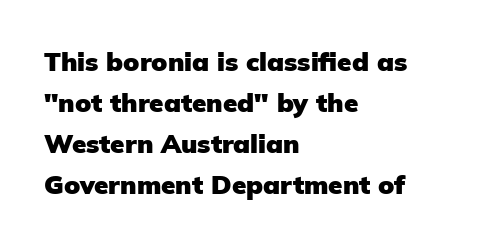
Q: Is the text bold? A: Yes.
Q: Is the text italic (slanted)? A: No, it is upright.
Q: Is the text underlined? A: No.
Q: How is the paragraph aligned? A: Left-aligned.
Q: Is the spacing between letters normal or unusually wide? A: Normal.
Q: Is the spacing between lines tight, normal or loose? A: Normal.
